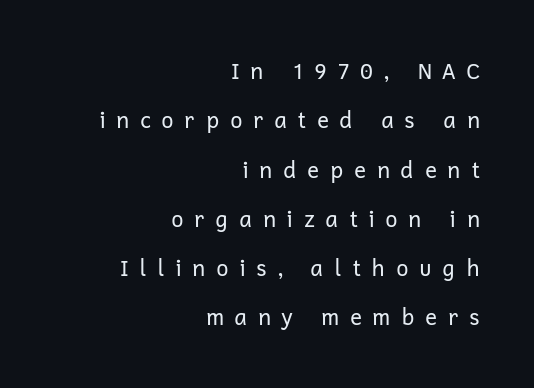
The image shows 22 px text type, upright; set right-aligned, loose line spacing (2.24x), unusually wide letter spacing (+0.47 em), not underlined.
